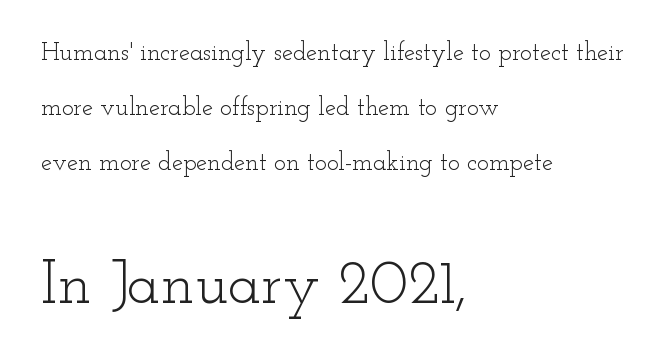
{"serif": "yes", "italic": "no", "bold": "no", "weight": "light", "width": "wide", "stroke_contrast": "low", "x_height": "small", "monospaced": "no", "underline": "no", "align": "left", "line_spacing": "loose", "line_spacing_ratio": 2.21, "letter_spacing": "normal", "letter_spacing_em": 0.0, "larger_block": "second", "size_ratio": 2.48, "glyph_px": 62}
